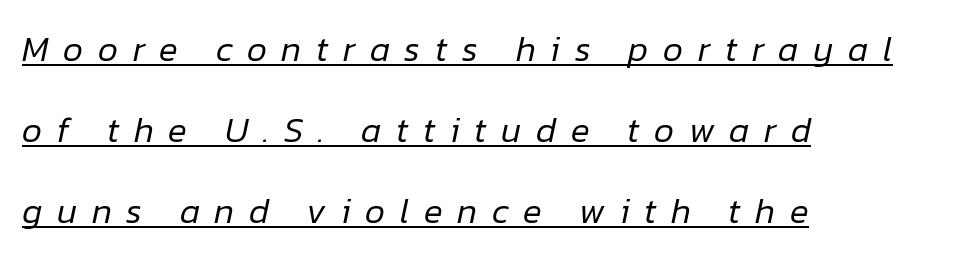
Q: Is the text bold? A: No.
Q: Is the text italic (slanted)? A: Yes, it leans right by about 12 degrees.
Q: Is the text underlined? A: Yes.
Q: How is the paragraph aligned? A: Left-aligned.
Q: Is the spacing between letters normal or unusually wide? A: Unusually wide.
Q: Is the spacing between lines tight, normal or loose? A: Loose.
Q: Width (condensed, normal, or wide)? A: Normal.
Q: Stroke contrast? A: Low.
Q: x-height? A: Medium.
Q: Monospaced? A: No.
